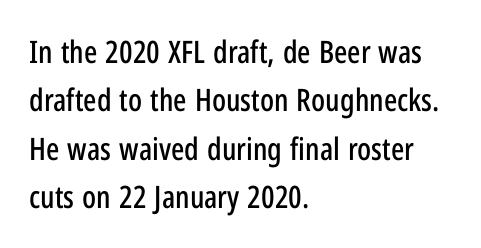
The image shows 31 px condensed sans-serif type, upright; set left-aligned, normal line spacing (1.56x), normal letter spacing, not underlined; low stroke contrast and a medium x-height.
